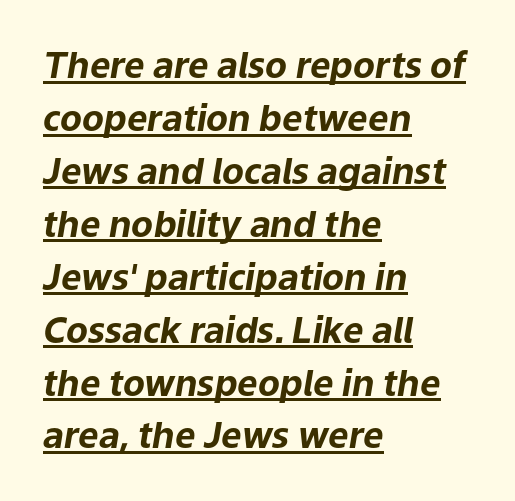
Does the leading feel generous? No, just average. Proportional: the letters do not fall into vertical columns. The characters look thick and weighty, a clear bold. Like a heading marked for emphasis, these lines bear an underscore. Horizontally, the lines are justified to the leading edge only.
